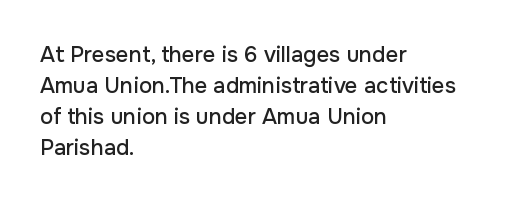
{"italic": "no", "underline": "no", "align": "left", "line_spacing": "normal", "line_spacing_ratio": 1.41, "letter_spacing": "normal", "letter_spacing_em": 0.0, "glyph_px": 22}
